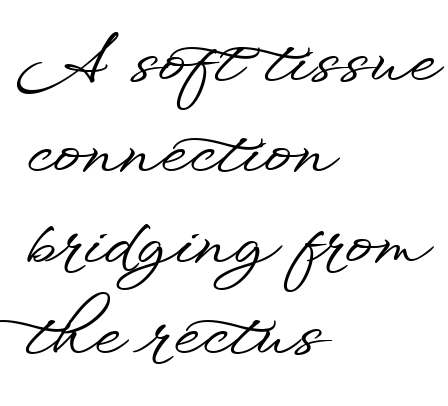
Q: Is the text italic (slanted)? A: Yes.
Q: Is the typeface a serif or a sans-serif typeface? A: Sans-serif.
Q: Is the text underlined? A: No.
Q: How is the paragraph aligned? A: Left-aligned.
Q: Is the spacing between letters normal or unusually wide? A: Normal.
Q: Is the spacing between lines tight, normal or loose? A: Normal.
Q: Width (condensed, normal, or wide)? A: Wide.
Q: Stroke contrast? A: Low.
Q: x-height? A: Small.
Q: Monospaced? A: No.
